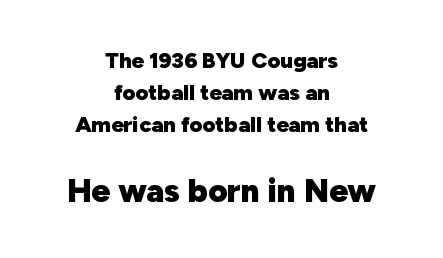
Q: Is the text bold? A: Yes.
Q: Is the text italic (slanted)? A: No, it is upright.
Q: Is the typeface a serif or a sans-serif typeface? A: Sans-serif.
Q: Is the text underlined? A: No.
Q: How is the paragraph aligned? A: Centered.
Q: Is the spacing between letters normal or unusually wide? A: Normal.
Q: Is the spacing between lines tight, normal or loose? A: Normal.
Q: Which block of text is set in a larger size, the first (top) or the second (bottom)? A: The second (bottom) one.
Q: Width (condensed, normal, or wide)? A: Normal.
Q: Stroke contrast? A: Low.
Q: x-height? A: Medium.
Q: Monospaced? A: No.
